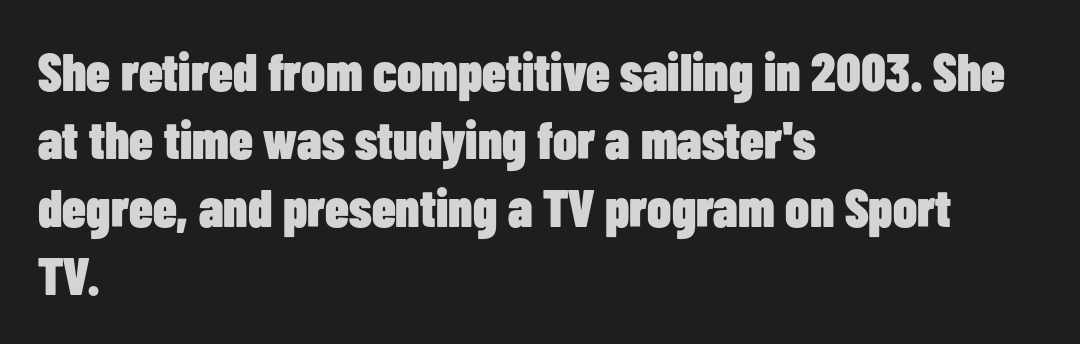
Do the letters lean? They stand straight. A typesetter would call this proportional, since set widths differ per character. Nothing unusual about the tracking: characters are spaced as the font intends. Every letter is thick-stroked: bold, no question. The specimen omits any rule beneath the text block's lines. This rendering uses left alignment, leaving the right contour irregular.
